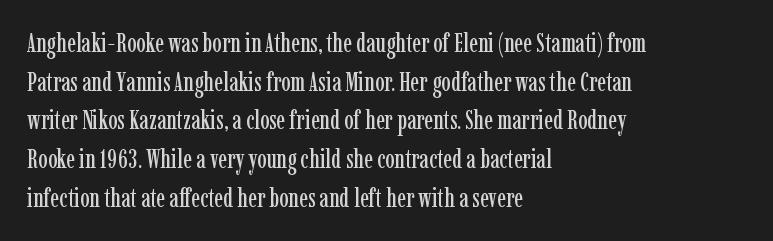
The image shows 26 px text type, upright; set left-aligned, normal line spacing (1.49x), normal letter spacing, not underlined.
